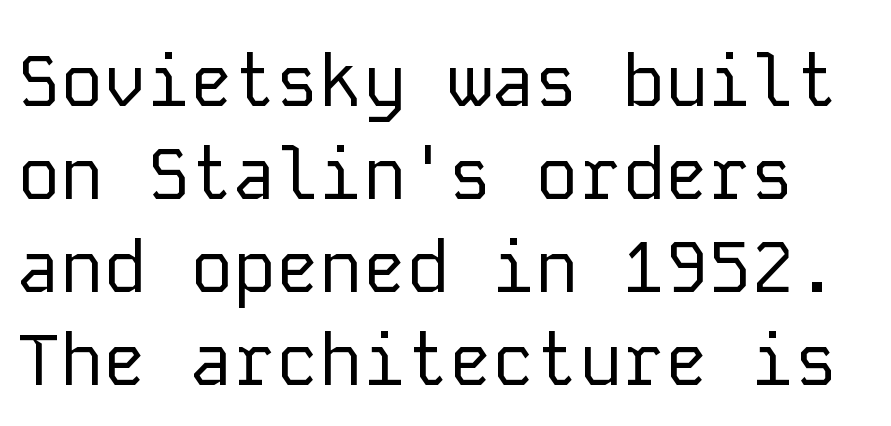
{"serif": "no", "italic": "no", "bold": "no", "weight": "regular", "width": "normal", "stroke_contrast": "low", "x_height": "medium", "monospaced": "yes", "underline": "no", "line_spacing": "normal", "line_spacing_ratio": 1.29, "letter_spacing": "normal", "letter_spacing_em": 0.0, "glyph_px": 72}
